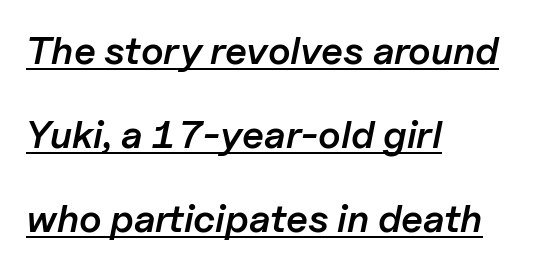
The image shows 39 px semibold type, italic (leaning right); set left-aligned, loose line spacing (2.15x), normal letter spacing, underlined; low stroke contrast and a medium x-height.
